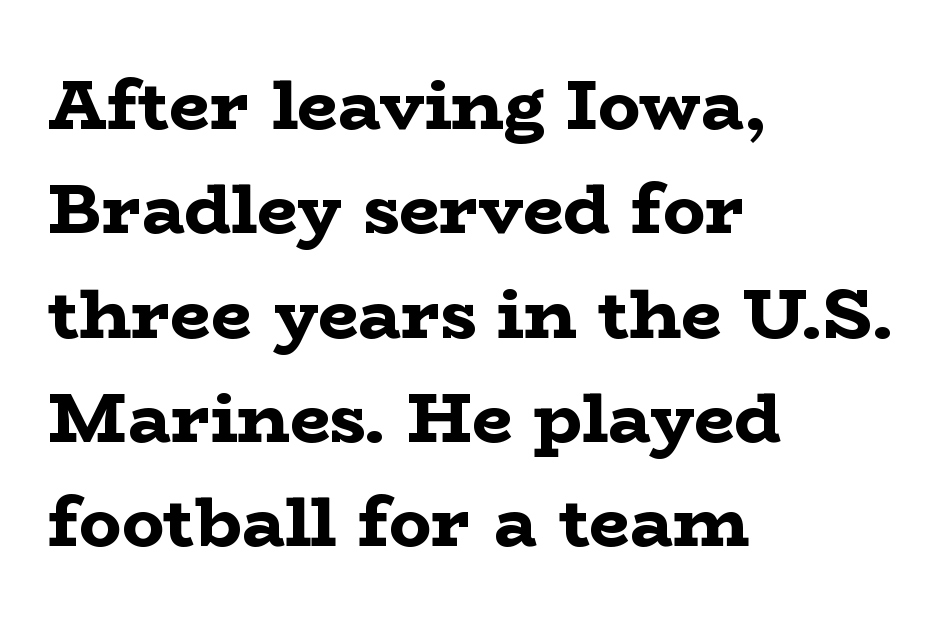
The image shows 71 px bold, wide serif type, upright; set left-aligned, normal line spacing (1.47x), normal letter spacing, not underlined; low stroke contrast and a medium x-height.
